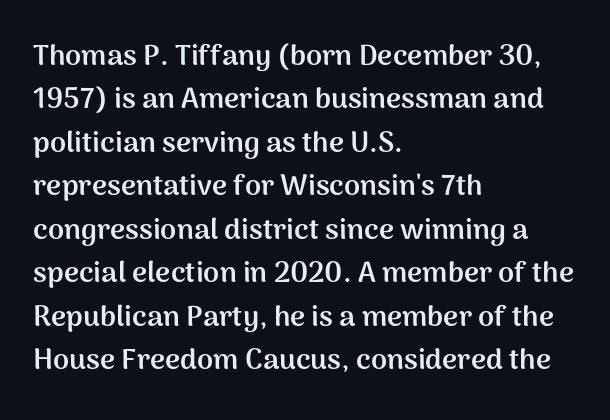
Q: Is the text bold? A: Yes.
Q: Is the text italic (slanted)? A: No, it is upright.
Q: Is the typeface a serif or a sans-serif typeface? A: Sans-serif.
Q: Is the text underlined? A: No.
Q: How is the paragraph aligned? A: Left-aligned.
Q: Is the spacing between letters normal or unusually wide? A: Normal.
Q: Is the spacing between lines tight, normal or loose? A: Normal.
Q: Width (condensed, normal, or wide)? A: Normal.
Q: Stroke contrast? A: Medium.
Q: x-height? A: Medium.
Q: Monospaced? A: No.
